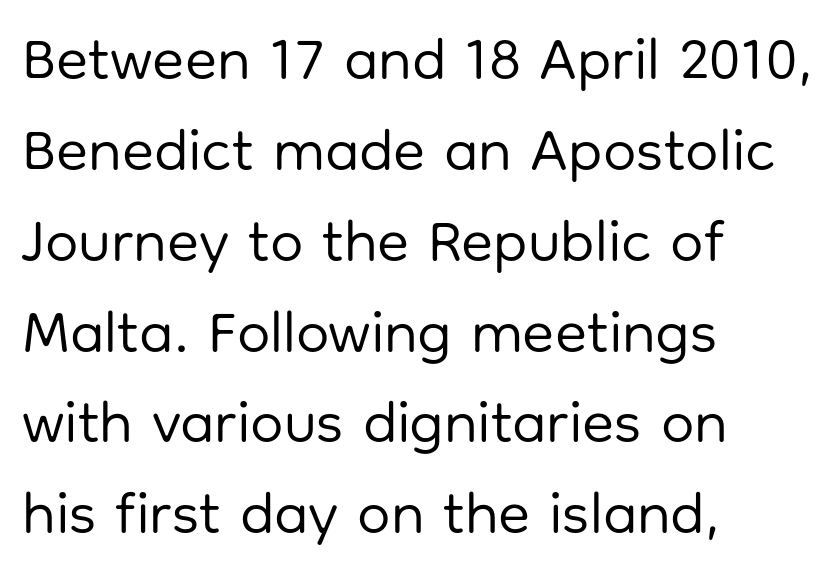
Q: Is the text bold? A: No.
Q: Is the text italic (slanted)? A: No, it is upright.
Q: Is the typeface a serif or a sans-serif typeface? A: Sans-serif.
Q: Is the text underlined? A: No.
Q: How is the paragraph aligned? A: Left-aligned.
Q: Is the spacing between letters normal or unusually wide? A: Normal.
Q: Is the spacing between lines tight, normal or loose? A: Normal.
Q: Width (condensed, normal, or wide)? A: Normal.
Q: Stroke contrast? A: Low.
Q: x-height? A: Medium.
Q: Monospaced? A: No.
